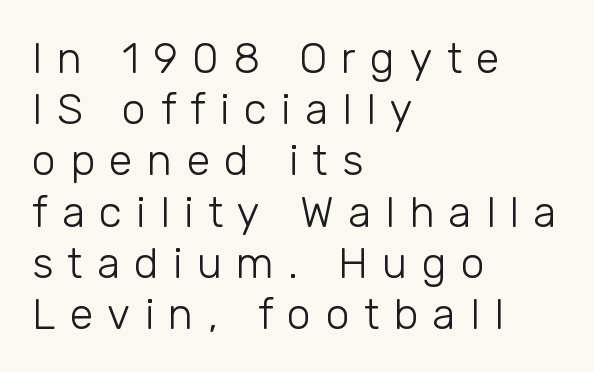
Q: Is the text bold? A: No.
Q: Is the text italic (slanted)? A: No, it is upright.
Q: Is the typeface a serif or a sans-serif typeface? A: Sans-serif.
Q: Is the text underlined? A: No.
Q: How is the paragraph aligned? A: Left-aligned.
Q: Is the spacing between letters normal or unusually wide? A: Unusually wide.
Q: Width (condensed, normal, or wide)? A: Normal.
Q: Stroke contrast? A: Low.
Q: x-height? A: Medium.
Q: Monospaced? A: No.
